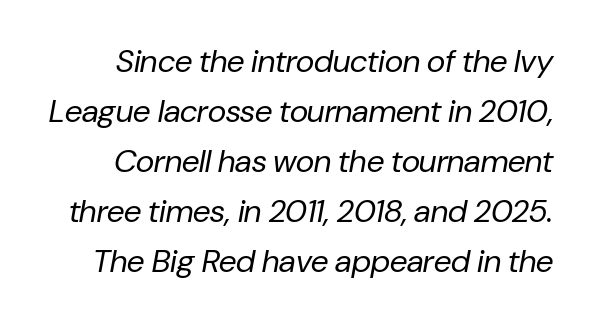
The image shows 32 px regular-weight type, italic (leaning right); set normal line spacing (1.56x), normal letter spacing, not underlined; low stroke contrast and a medium x-height.
